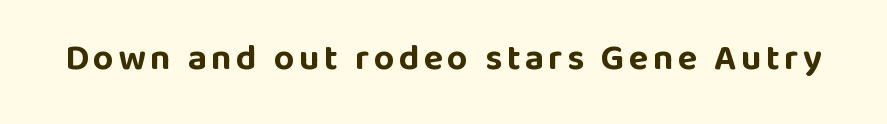
The image shows 36 px bold sans-serif type, upright; set not underlined; low stroke contrast and a large x-height.
